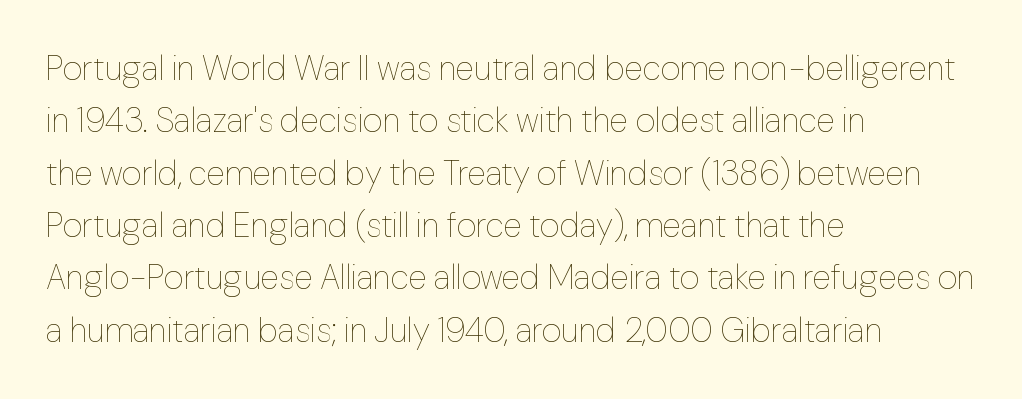
{"italic": "no", "bold": "no", "weight": "thin", "width": "normal", "stroke_contrast": "low", "x_height": "medium", "monospaced": "no", "underline": "no", "align": "left", "line_spacing": "normal", "line_spacing_ratio": 1.54, "letter_spacing": "normal", "letter_spacing_em": 0.0, "glyph_px": 34}
